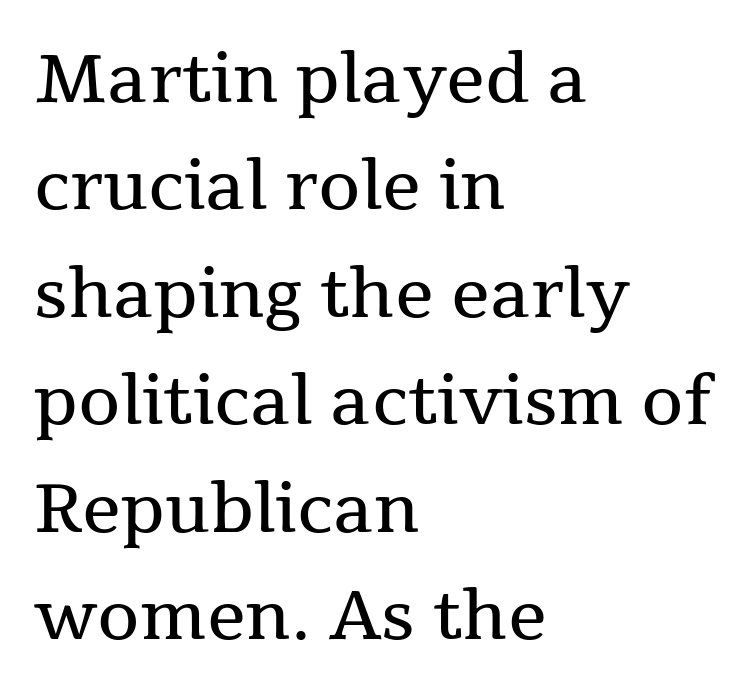
Are there feet on the stems? There are — it's a serif. A bare baseline throughout the passage. Italic: no, the glyphs are upright roman. Leftover space on each line is placed entirely after the last word. If you measured baseline to baseline, you'd find a middling distance.
